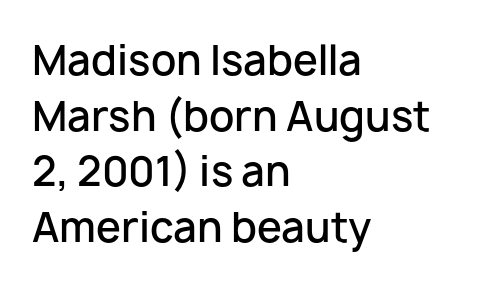
The image shows 40 px semibold sans-serif type, upright; set left-aligned, normal line spacing (1.39x), normal letter spacing, not underlined; low stroke contrast and a medium x-height.
